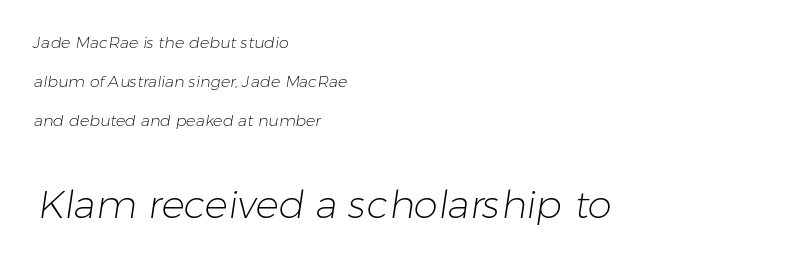
Q: Is the text bold? A: No.
Q: Is the typeface a serif or a sans-serif typeface? A: Sans-serif.
Q: Is the text underlined? A: No.
Q: How is the paragraph aligned? A: Left-aligned.
Q: Is the spacing between letters normal or unusually wide? A: Normal.
Q: Is the spacing between lines tight, normal or loose? A: Loose.
Q: Which block of text is set in a larger size, the first (top) or the second (bottom)? A: The second (bottom) one.
Q: Width (condensed, normal, or wide)? A: Normal.
Q: Stroke contrast? A: Low.
Q: x-height? A: Medium.
Q: Monospaced? A: No.
